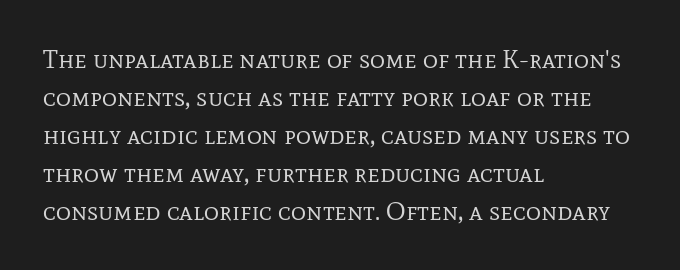
The image shows 26 px text type, upright; set left-aligned, normal line spacing (1.46x), normal letter spacing, not underlined.
